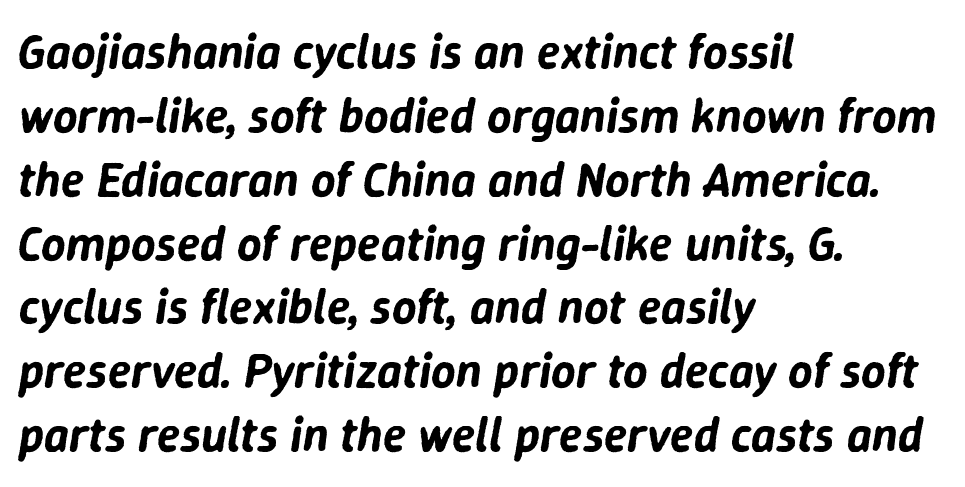
Q: Is the text italic (slanted)? A: Yes, it leans right by about 9 degrees.
Q: Is the text underlined? A: No.
Q: How is the paragraph aligned? A: Left-aligned.
Q: Is the spacing between letters normal or unusually wide? A: Normal.
Q: Is the spacing between lines tight, normal or loose? A: Normal.
Q: Width (condensed, normal, or wide)? A: Normal.
Q: Stroke contrast? A: Low.
Q: x-height? A: Medium.
Q: Monospaced? A: No.
